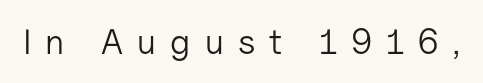
Q: Is the text bold? A: No.
Q: Is the text italic (slanted)? A: No, it is upright.
Q: Is the typeface a serif or a sans-serif typeface? A: Sans-serif.
Q: Is the text underlined? A: No.
Q: Is the spacing between letters normal or unusually wide? A: Unusually wide.
Q: Width (condensed, normal, or wide)? A: Normal.
Q: Stroke contrast? A: Low.
Q: x-height? A: Medium.
Q: Monospaced? A: No.
